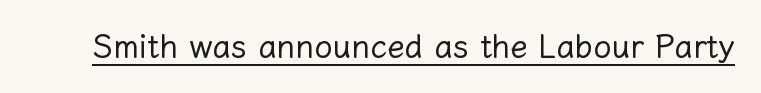
{"italic": "no", "bold": "no", "weight": "regular", "width": "normal", "stroke_contrast": "low", "x_height": "medium", "monospaced": "no", "underline": "yes", "letter_spacing": "normal", "letter_spacing_em": 0.0, "glyph_px": 32}
